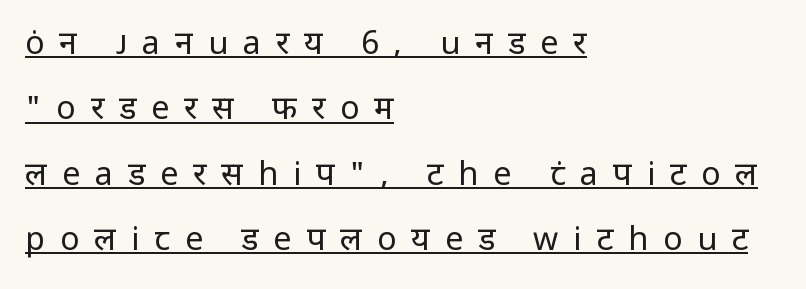
Q: Is the text bold? A: No.
Q: Is the text italic (slanted)? A: No, it is upright.
Q: Is the typeface a serif or a sans-serif typeface? A: Sans-serif.
Q: Is the text underlined? A: Yes.
Q: How is the paragraph aligned? A: Left-aligned.
Q: Is the spacing between letters normal or unusually wide? A: Unusually wide.
Q: Is the spacing between lines tight, normal or loose? A: Loose.
Q: Width (condensed, normal, or wide)? A: Normal.
Q: Stroke contrast? A: Low.
Q: x-height? A: Medium.
Q: Monospaced? A: No.
